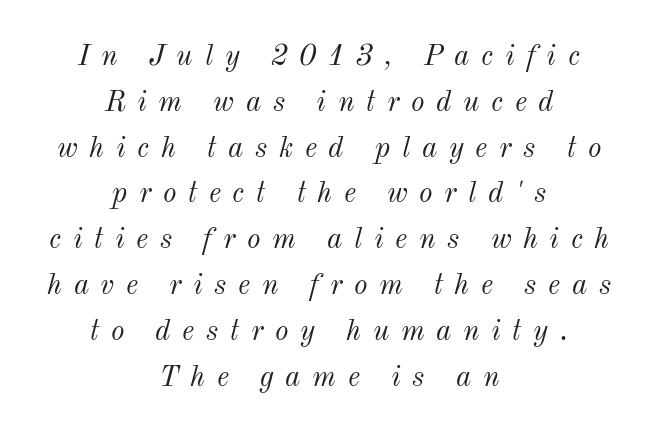
Q: Is the text bold? A: No.
Q: Is the text italic (slanted)? A: Yes, it leans right by about 12 degrees.
Q: Is the text underlined? A: No.
Q: How is the paragraph aligned? A: Centered.
Q: Is the spacing between letters normal or unusually wide? A: Unusually wide.
Q: Is the spacing between lines tight, normal or loose? A: Normal.
Q: Width (condensed, normal, or wide)? A: Normal.
Q: Stroke contrast? A: Medium.
Q: x-height? A: Small.
Q: Monospaced? A: No.
